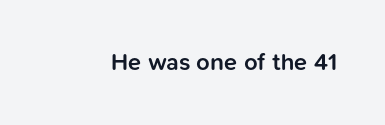
{"italic": "no", "bold": "semi", "underline": "no", "letter_spacing": "normal", "letter_spacing_em": 0.0, "glyph_px": 24}
